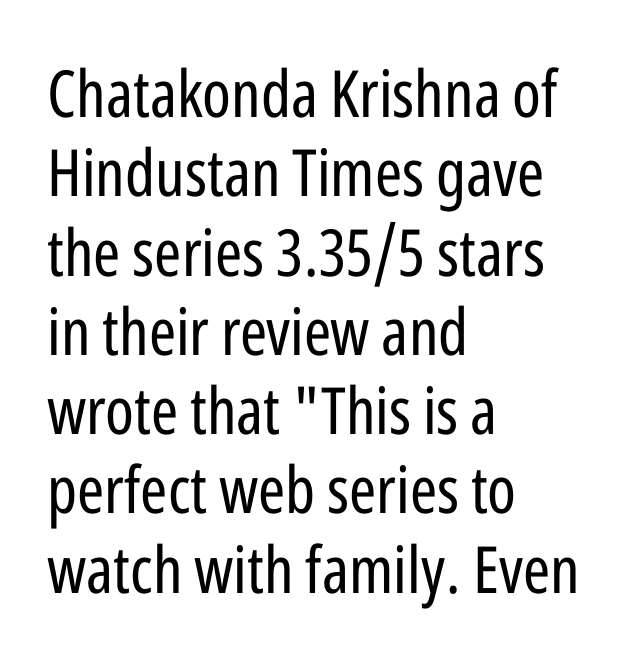
{"serif": "no", "italic": "no", "bold": "no", "weight": "regular", "width": "condensed", "stroke_contrast": "low", "x_height": "medium", "monospaced": "no", "underline": "no", "align": "left", "line_spacing_ratio": 1.22, "letter_spacing": "normal", "letter_spacing_em": 0.0, "glyph_px": 65}
